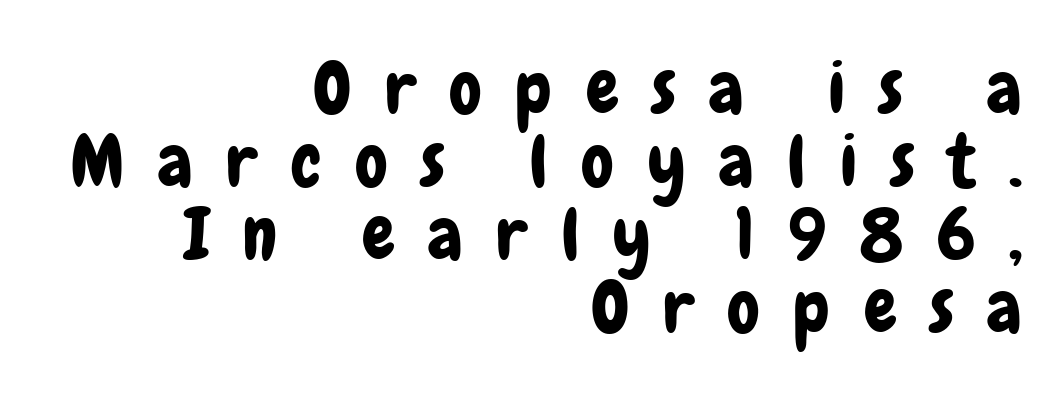
Q: Is the text italic (slanted)? A: No, it is upright.
Q: Is the typeface a serif or a sans-serif typeface? A: Sans-serif.
Q: Is the text underlined? A: No.
Q: How is the paragraph aligned? A: Right-aligned.
Q: Is the spacing between letters normal or unusually wide? A: Unusually wide.
Q: Is the spacing between lines tight, normal or loose? A: Tight.
Q: Width (condensed, normal, or wide)? A: Condensed.
Q: Stroke contrast? A: Low.
Q: x-height? A: Medium.
Q: Monospaced? A: No.
